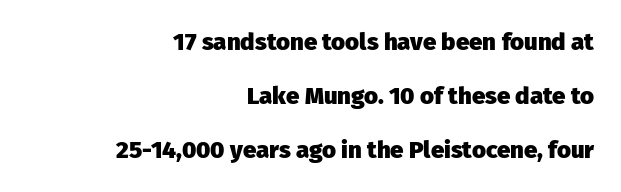
{"italic": "no", "bold": "yes", "underline": "no", "align": "right", "line_spacing": "loose", "line_spacing_ratio": 2.25, "letter_spacing": "normal", "letter_spacing_em": 0.0, "glyph_px": 24}
